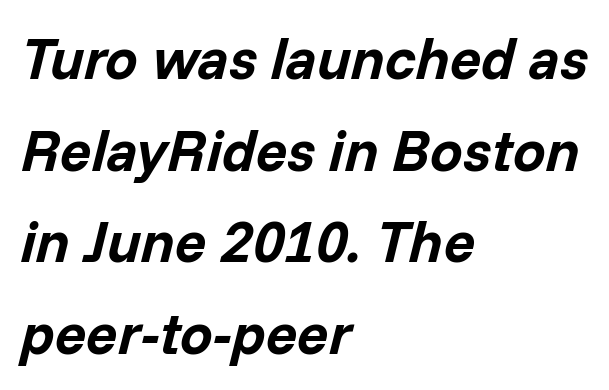
The image shows 58 px bold type, italic (leaning right); set left-aligned, normal line spacing (1.58x), normal letter spacing, not underlined; low stroke contrast and a medium x-height.
